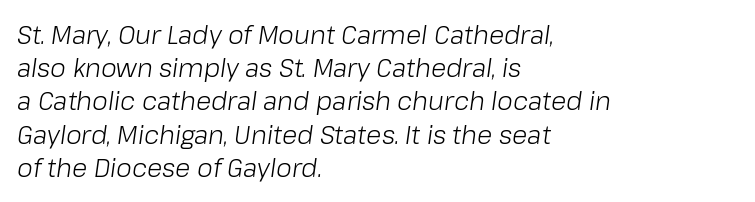
The image shows 25 px text type, italic (leaning right); set left-aligned, normal line spacing (1.33x), normal letter spacing, not underlined.
